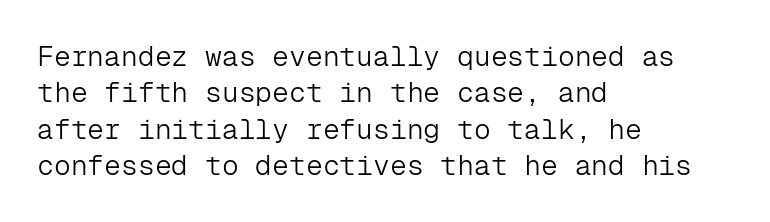
Horizontal bands of white between lines are of average thickness. Bold? No — there's no thickening of the strokes. You can tell from the bare stems that sans-serif type was used. Think of a typewriter: that constant character pitch is what you see here. The strip under each line holds only bare page.
